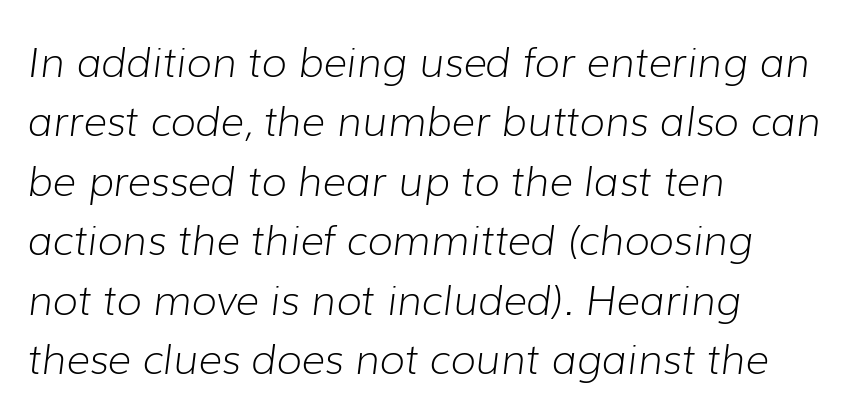
The passage shown is typed in a proportional face where columns would drift. A typesetter would mark this as italic. In CSS terms this would be text-align: left. Successive baselines arrive at the customary interval. Honestly, there is no underline to notice here at all.
